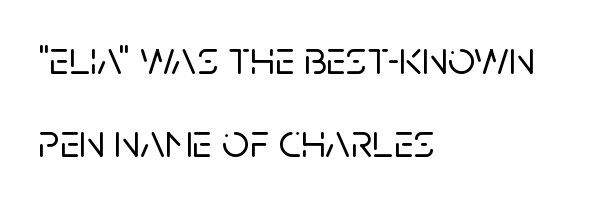
Q: Is the text italic (slanted)? A: No, it is upright.
Q: Is the typeface a serif or a sans-serif typeface? A: Sans-serif.
Q: Is the text underlined? A: No.
Q: How is the paragraph aligned? A: Left-aligned.
Q: Is the spacing between letters normal or unusually wide? A: Normal.
Q: Width (condensed, normal, or wide)? A: Normal.
Q: Stroke contrast? A: Low.
Q: x-height? A: Large.
Q: Monospaced? A: No.
